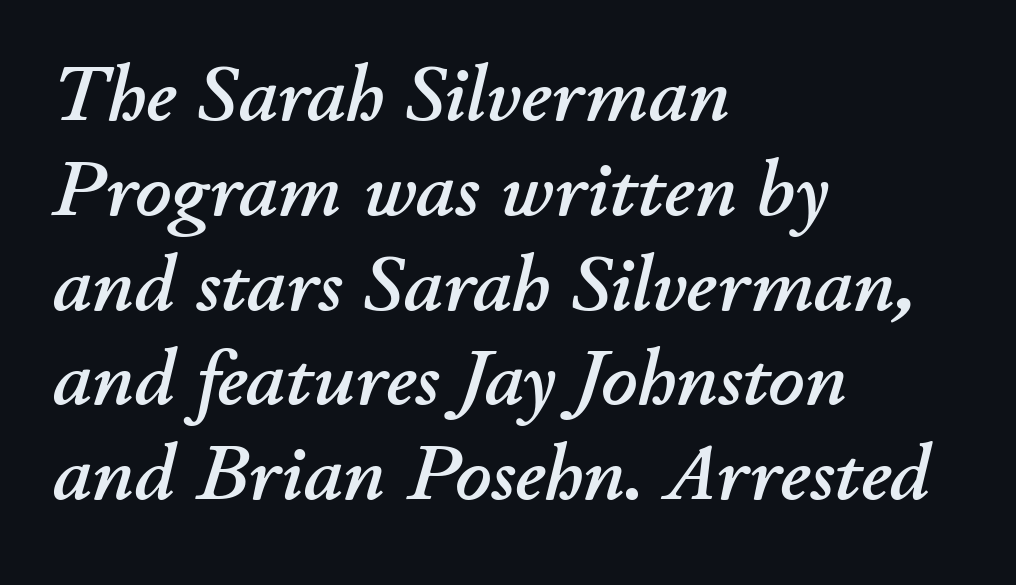
{"italic": "yes", "lean": "right", "slant_degrees": 11, "width": "normal", "stroke_contrast": "low", "x_height": "small", "monospaced": "no", "underline": "no", "align": "left", "line_spacing_ratio": 1.2, "letter_spacing": "normal", "letter_spacing_em": 0.0, "glyph_px": 79}
